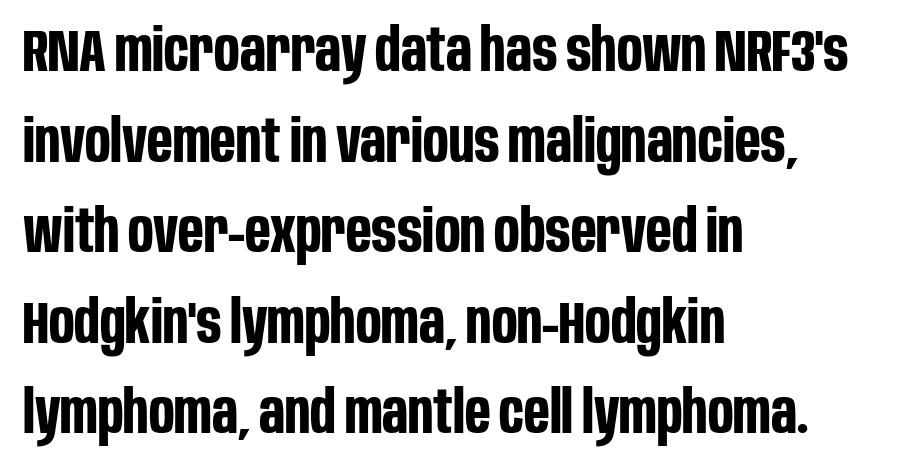
There is no visible air inserted between adjacent glyphs. Typographic density is high because the face is bold. Unmarked baselines from the first word to the last. This is sans-serif lettering, the kind often seen on screens and signage. The lettering holds an erect, upright posture throughout. Is this a fixed-width face? No — the glyphs have proportional, varying widths.
